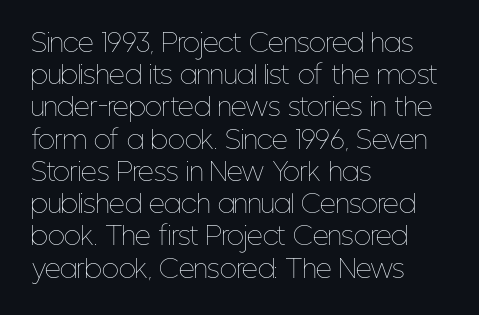
Q: Is the text bold? A: No.
Q: Is the text italic (slanted)? A: No, it is upright.
Q: Is the text underlined? A: No.
Q: How is the paragraph aligned? A: Left-aligned.
Q: Is the spacing between letters normal or unusually wide? A: Normal.
Q: Is the spacing between lines tight, normal or loose? A: Normal.
